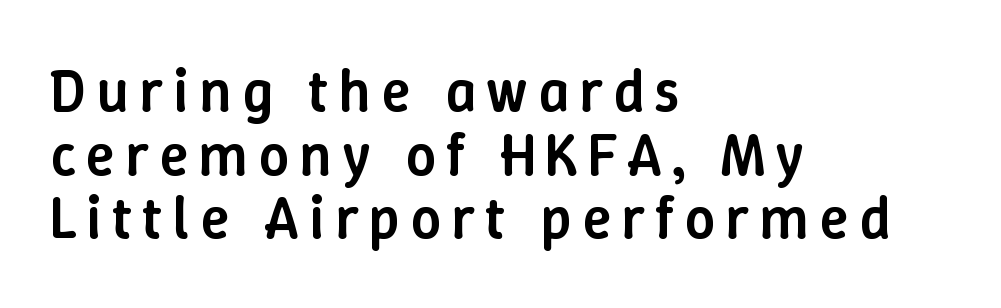
Just letters on the line, the space beneath them empty. This rendering uses left alignment, leaving the right contour irregular. These words are printed semibold, heavier than regular yet not bold. No italicization has been applied; the sample stays upright. One glance says dense: line gaps are narrower than usual. The rendering uses natural spacing where letterforms have individual widths.
